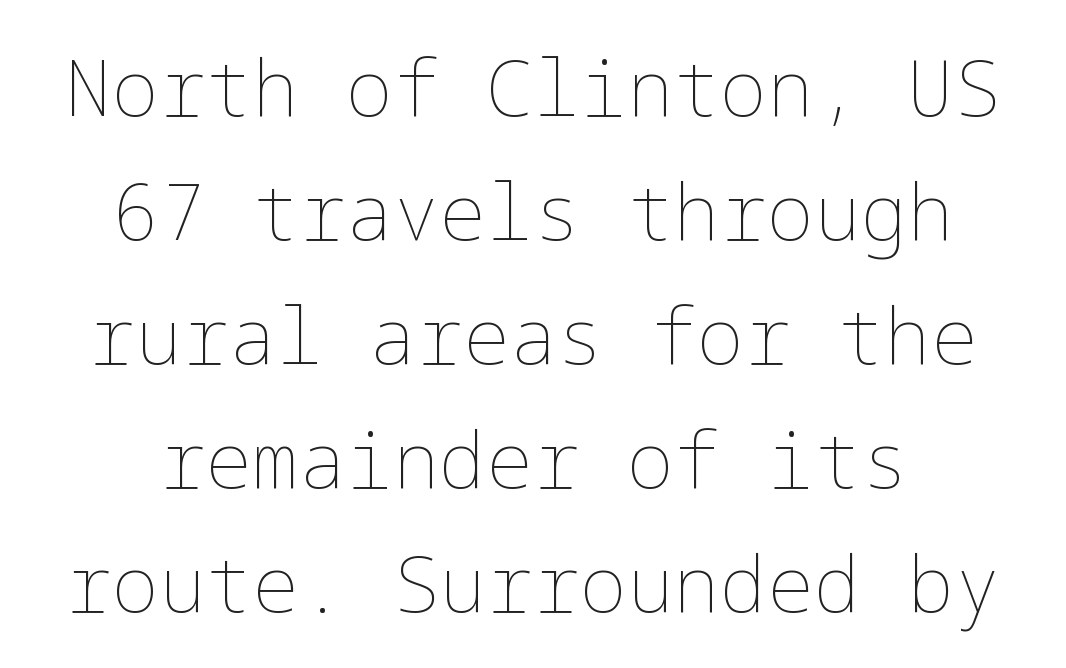
Check the space under the baseline: it is left empty. Stroke thickness stays within the range of a standard reading face or lighter. Line spacing here is normal. A roman cut, with each character standing at attention.
